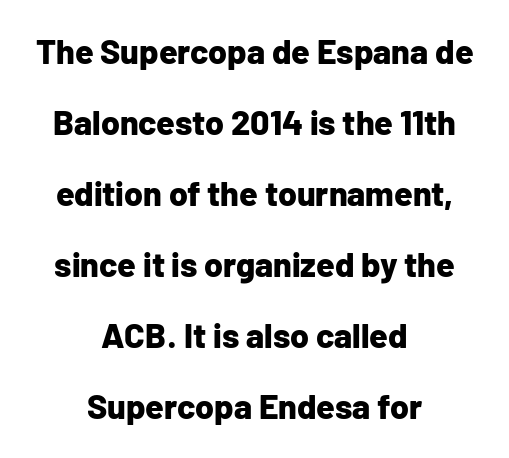
Q: Is the text bold? A: Yes.
Q: Is the text italic (slanted)? A: No, it is upright.
Q: Is the typeface a serif or a sans-serif typeface? A: Sans-serif.
Q: Is the text underlined? A: No.
Q: How is the paragraph aligned? A: Centered.
Q: Is the spacing between letters normal or unusually wide? A: Normal.
Q: Is the spacing between lines tight, normal or loose? A: Loose.
Q: Width (condensed, normal, or wide)? A: Normal.
Q: Stroke contrast? A: Low.
Q: x-height? A: Medium.
Q: Monospaced? A: No.
